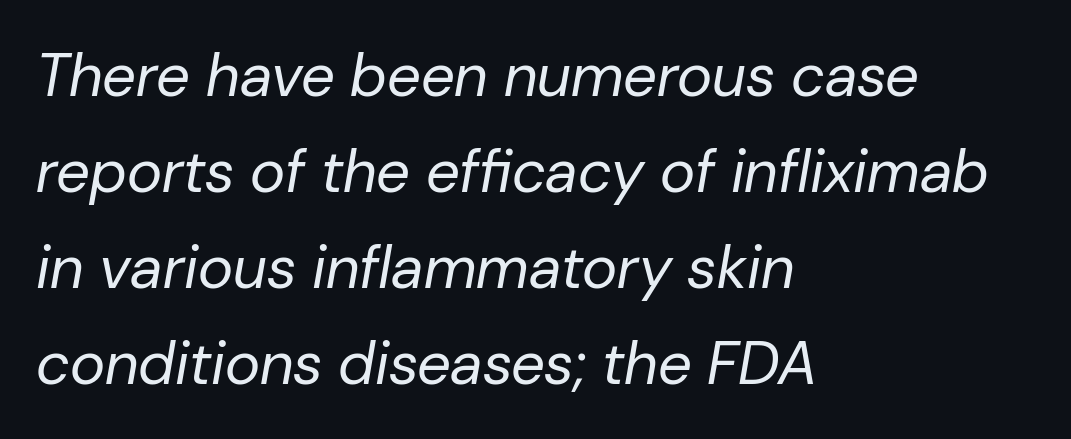
Notice how the passage keeps a crisp vertical edge on the left only. Unbolded letterforms with no extra heft. Do the characters align in a grid? No, the font is proportional. The area under the type is left untouched. The letters are slanted; this is an italic face.
